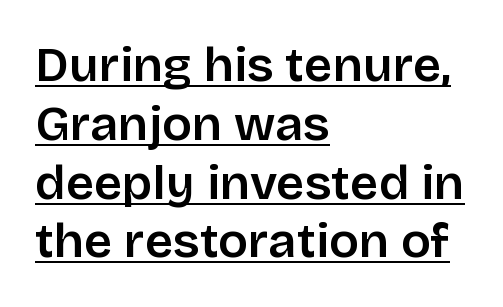
Q: Is the text bold? A: Semi-bold.
Q: Is the text italic (slanted)? A: No, it is upright.
Q: Is the typeface a serif or a sans-serif typeface? A: Sans-serif.
Q: Is the text underlined? A: Yes.
Q: How is the paragraph aligned? A: Left-aligned.
Q: Is the spacing between letters normal or unusually wide? A: Normal.
Q: Width (condensed, normal, or wide)? A: Normal.
Q: Stroke contrast? A: Low.
Q: x-height? A: Large.
Q: Monospaced? A: No.
